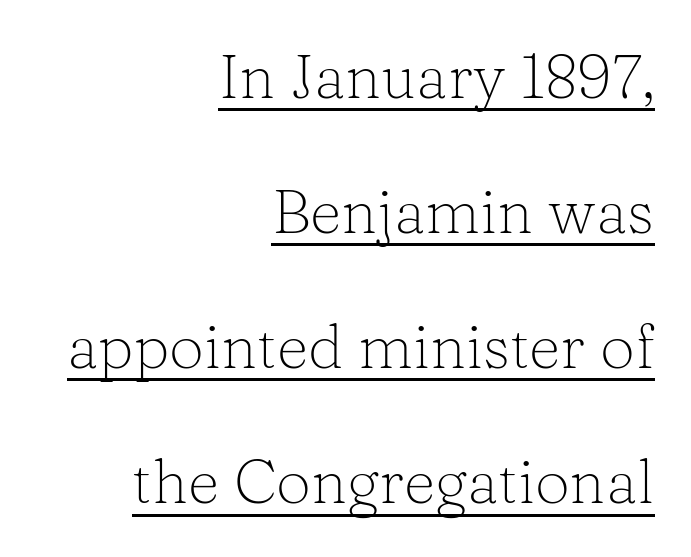
The image shows 62 px light serif type, upright; set right-aligned, loose line spacing (2.18x), normal letter spacing, underlined; low stroke contrast and a medium x-height.
